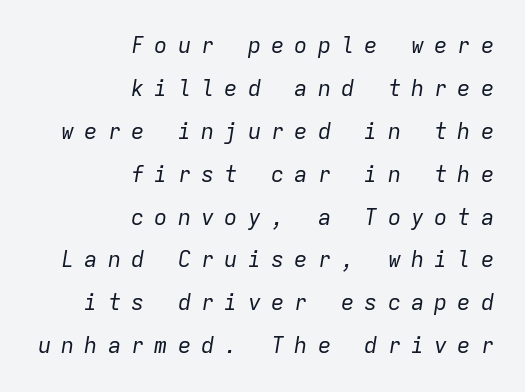
The image shows 22 px text type, italic (leaning right); set right-aligned, loose line spacing (1.95x), unusually wide letter spacing (+0.46 em), not underlined.
